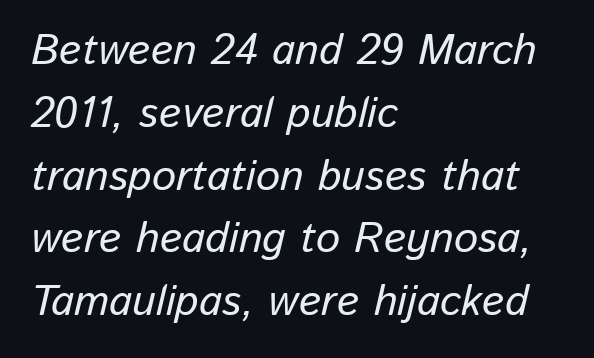
Q: Is the text italic (slanted)? A: Yes, it leans right by about 13 degrees.
Q: Is the text underlined? A: No.
Q: How is the paragraph aligned? A: Left-aligned.
Q: Is the spacing between letters normal or unusually wide? A: Normal.
Q: Is the spacing between lines tight, normal or loose? A: Normal.
Q: Width (condensed, normal, or wide)? A: Normal.
Q: Stroke contrast? A: Low.
Q: x-height? A: Medium.
Q: Monospaced? A: No.
